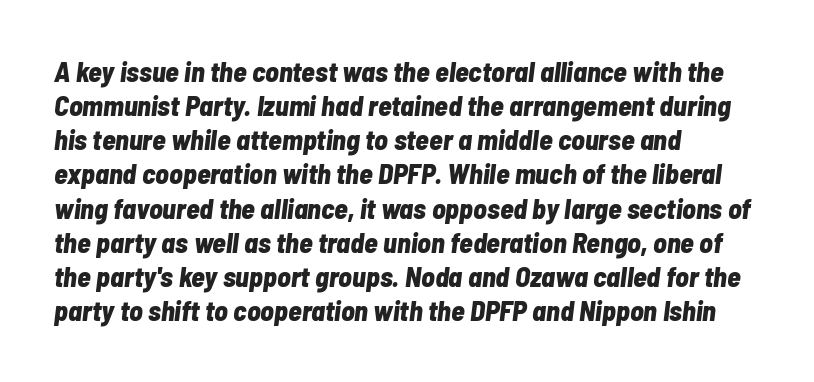
Q: Is the text bold? A: Yes.
Q: Is the text italic (slanted)? A: Yes, it leans right by about 7 degrees.
Q: Is the text underlined? A: No.
Q: How is the paragraph aligned? A: Left-aligned.
Q: Is the spacing between letters normal or unusually wide? A: Normal.
Q: Width (condensed, normal, or wide)? A: Condensed.
Q: Stroke contrast? A: Low.
Q: x-height? A: Medium.
Q: Monospaced? A: No.
